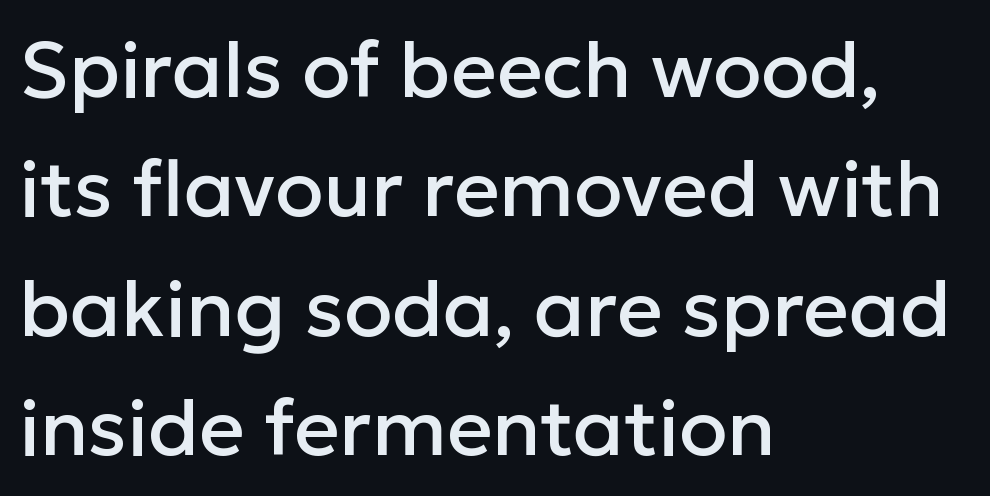
Q: Is the text italic (slanted)? A: No, it is upright.
Q: Is the typeface a serif or a sans-serif typeface? A: Sans-serif.
Q: Is the text underlined? A: No.
Q: How is the paragraph aligned? A: Left-aligned.
Q: Is the spacing between letters normal or unusually wide? A: Normal.
Q: Is the spacing between lines tight, normal or loose? A: Normal.
Q: Width (condensed, normal, or wide)? A: Normal.
Q: Stroke contrast? A: Low.
Q: x-height? A: Medium.
Q: Monospaced? A: No.
